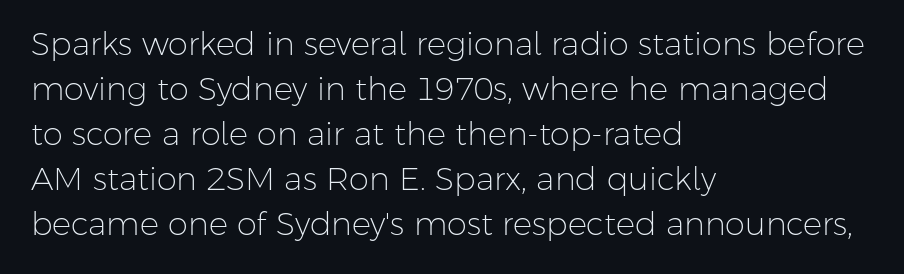
Q: Is the text bold? A: No.
Q: Is the text italic (slanted)? A: No, it is upright.
Q: Is the typeface a serif or a sans-serif typeface? A: Sans-serif.
Q: Is the text underlined? A: No.
Q: How is the paragraph aligned? A: Left-aligned.
Q: Is the spacing between letters normal or unusually wide? A: Normal.
Q: Is the spacing between lines tight, normal or loose? A: Normal.
Q: Width (condensed, normal, or wide)? A: Normal.
Q: Stroke contrast? A: Low.
Q: x-height? A: Medium.
Q: Monospaced? A: No.
